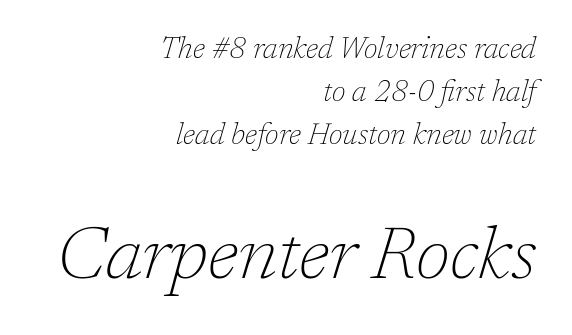
Classification — serif. Bigger letters appear in the bottom chunk; the top chunk is reduced. Nobody drew a line under any word here. Emphasis-style slanted type is in use.
